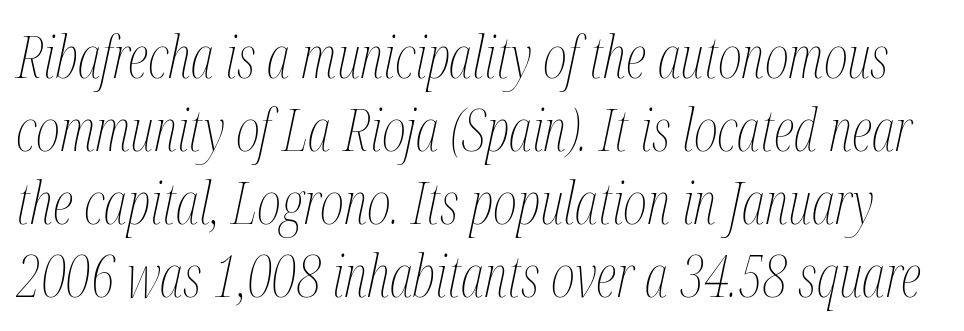
Q: Is the text bold? A: No.
Q: Is the text italic (slanted)? A: Yes, it leans right by about 12 degrees.
Q: Is the text underlined? A: No.
Q: Is the spacing between letters normal or unusually wide? A: Normal.
Q: Is the spacing between lines tight, normal or loose? A: Normal.
Q: Width (condensed, normal, or wide)? A: Condensed.
Q: Stroke contrast? A: Medium.
Q: x-height? A: Medium.
Q: Monospaced? A: No.
